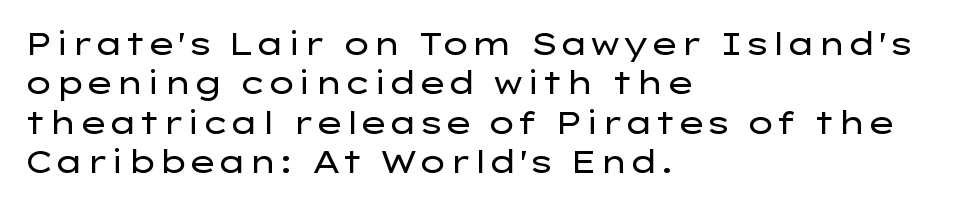
The image shows 31 px regular-weight, wide sans-serif type, upright; set left-aligned, normal line spacing (1.27x), normal letter spacing, not underlined; low stroke contrast and a medium x-height.
